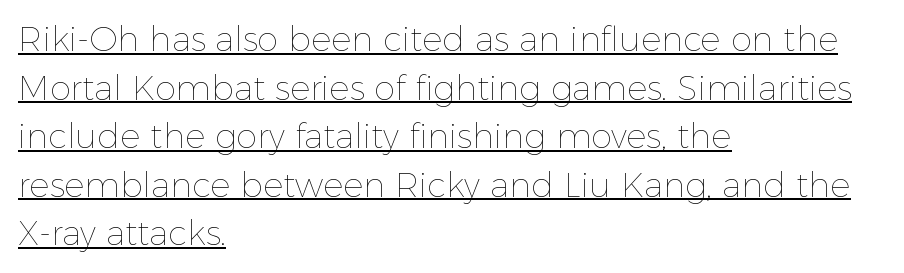
{"italic": "no", "bold": "no", "weight": "thin", "width": "normal", "x_height": "medium", "monospaced": "no", "underline": "yes", "align": "left", "line_spacing": "normal", "line_spacing_ratio": 1.43, "letter_spacing": "normal", "letter_spacing_em": 0.0, "glyph_px": 34}
